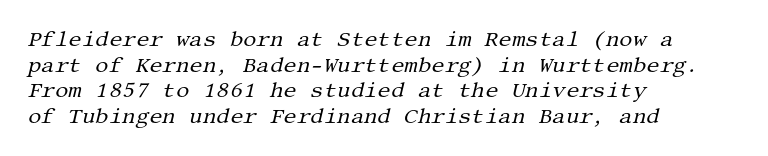
The image shows 21 px text type, italic (leaning right); set left-aligned, line spacing 1.22x, normal letter spacing, not underlined.
